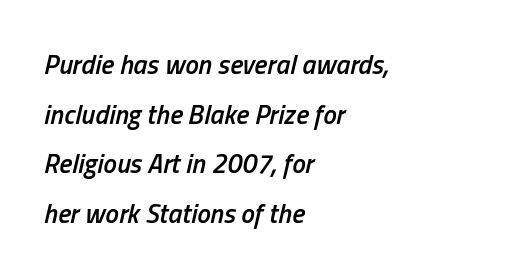
{"italic": "yes", "lean": "right", "slant_degrees": 13, "bold": "semi", "underline": "no", "align": "left", "line_spacing_ratio": 1.84, "letter_spacing": "normal", "letter_spacing_em": 0.0, "glyph_px": 27}
